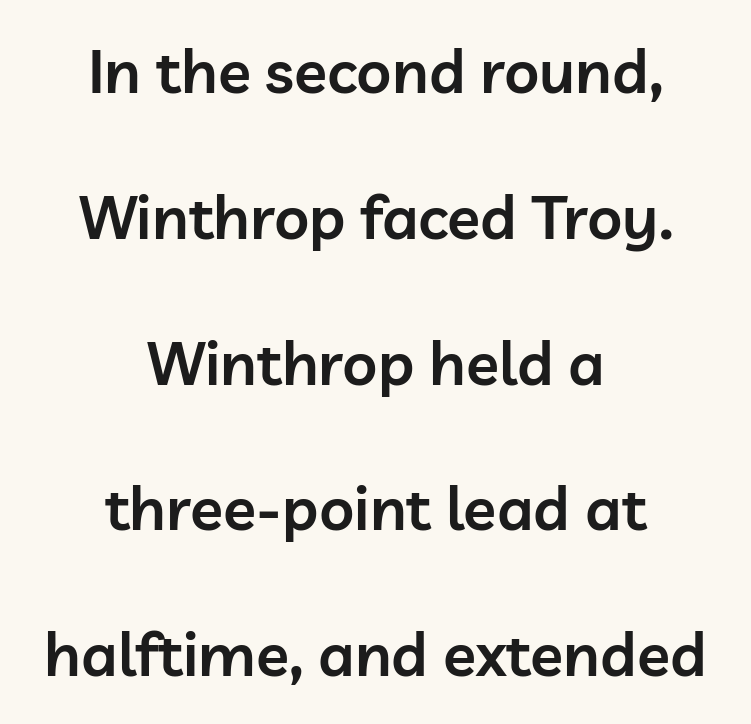
The image shows 61 px semibold sans-serif type, upright; set centered, loose line spacing (2.39x), normal letter spacing, not underlined; low stroke contrast and a medium x-height.
